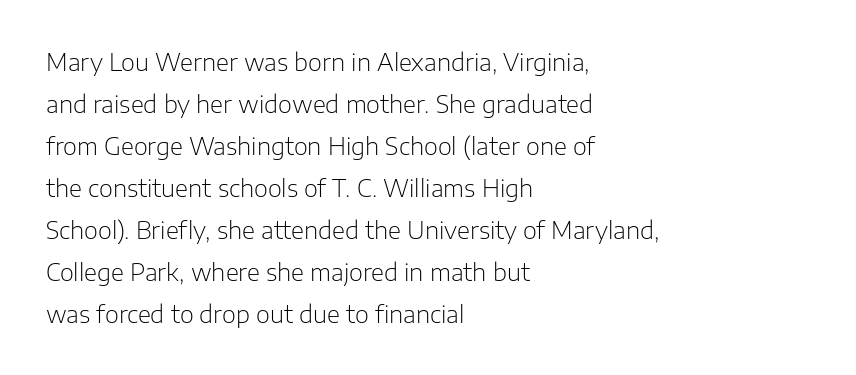
The image shows 24 px text type, upright; set left-aligned, line spacing 1.75x, normal letter spacing, not underlined.
